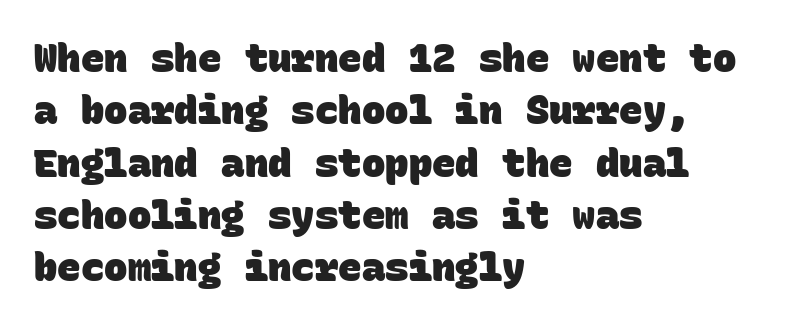
The rendering uses typewriter-style spacing with identical character cells. The setting favours the left margin, as ordinary paragraphs usually do. Each letter's strokes conclude bluntly, with no projecting serifs. Beneath every word, the page is bare. This rendering leaves character spacing at its baseline value. Stroke thickness is high; the sample reads as a true bold.
